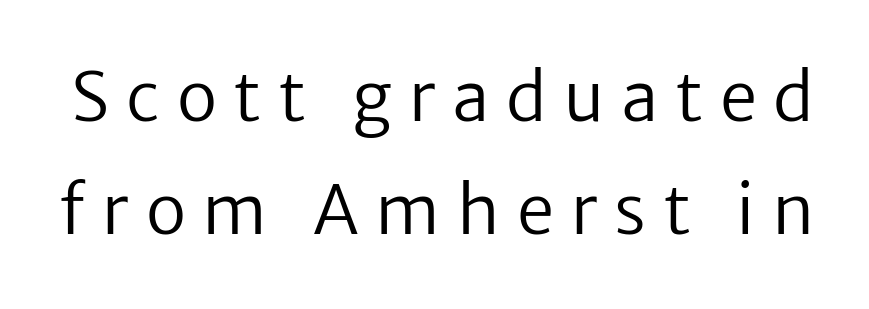
Q: Is the text bold? A: No.
Q: Is the text italic (slanted)? A: No, it is upright.
Q: Is the typeface a serif or a sans-serif typeface? A: Sans-serif.
Q: Is the text underlined? A: No.
Q: Is the spacing between letters normal or unusually wide? A: Unusually wide.
Q: Is the spacing between lines tight, normal or loose? A: Normal.
Q: Width (condensed, normal, or wide)? A: Normal.
Q: Stroke contrast? A: Low.
Q: x-height? A: Medium.
Q: Monospaced? A: No.
